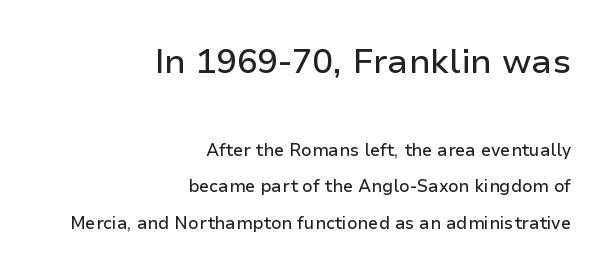
{"serif": "no", "italic": "no", "width": "normal", "stroke_contrast": "low", "x_height": "medium", "monospaced": "no", "underline": "no", "align": "right", "line_spacing": "loose", "line_spacing_ratio": 2.14, "letter_spacing": "normal", "letter_spacing_em": 0.0, "larger_block": "first", "size_ratio": 2.0, "glyph_px": 34}
